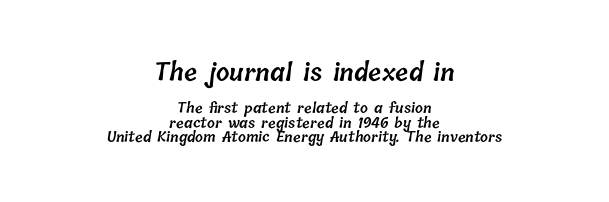
{"bold": "semi", "underline": "no", "align": "center", "line_spacing": "tight", "line_spacing_ratio": 1.01, "letter_spacing": "normal", "letter_spacing_em": 0.0, "larger_block": "first", "size_ratio": 1.71, "glyph_px": 24}
